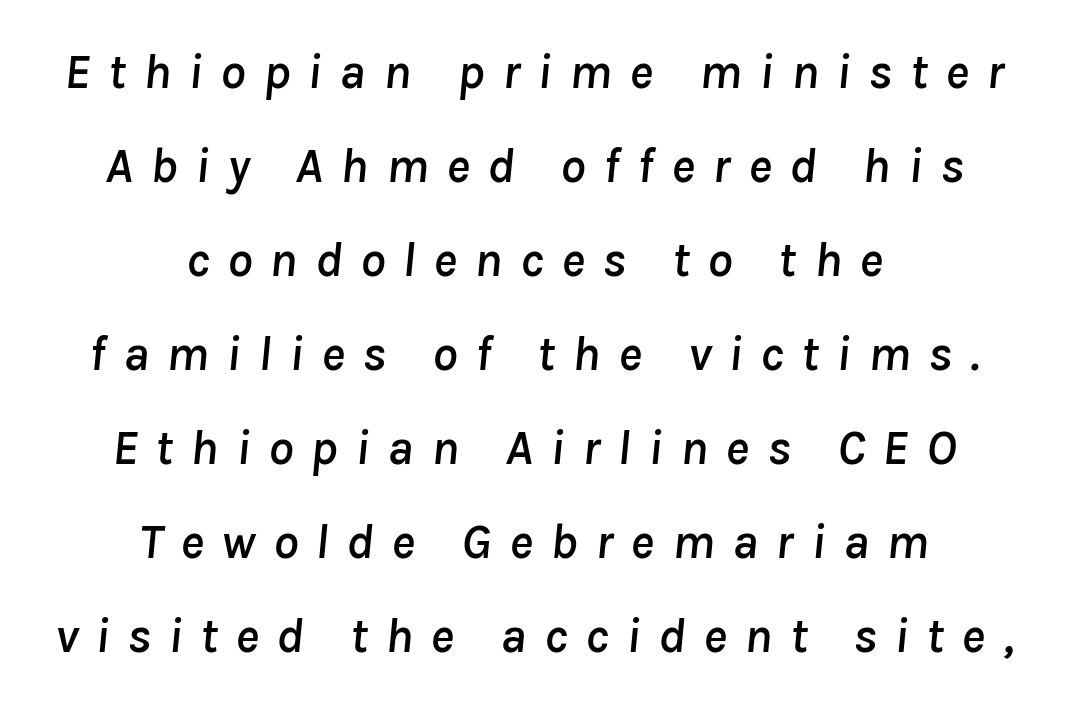
Q: Is the text italic (slanted)? A: Yes, it leans right by about 8 degrees.
Q: Is the text underlined? A: No.
Q: How is the paragraph aligned? A: Centered.
Q: Is the spacing between letters normal or unusually wide? A: Unusually wide.
Q: Width (condensed, normal, or wide)? A: Normal.
Q: Stroke contrast? A: Low.
Q: x-height? A: Medium.
Q: Monospaced? A: No.
